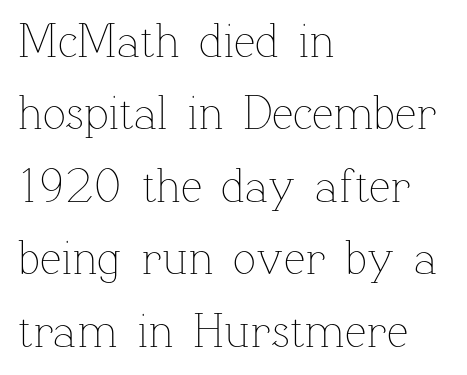
The face used here is proportionally spaced, like ordinary book or web type. The space beneath each line is pristine and unruled. Ink coverage per letter is moderate at most. Every stem runs plumb, perpendicular to the baseline. Characters follow at the spacing the type designer built in.
